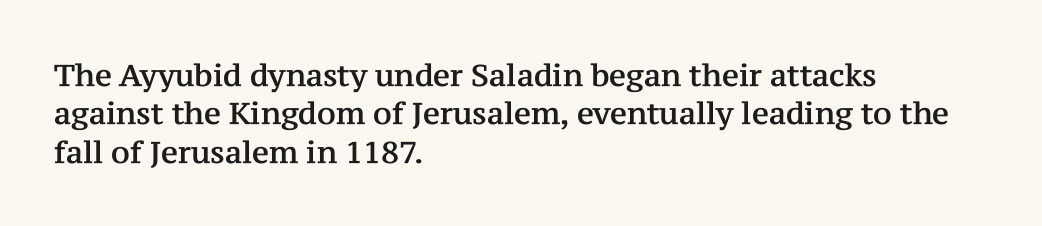
The image shows 30 px serif type, upright; set left-aligned, normal line spacing (1.28x), normal letter spacing, not underlined; medium stroke contrast and a medium x-height.
